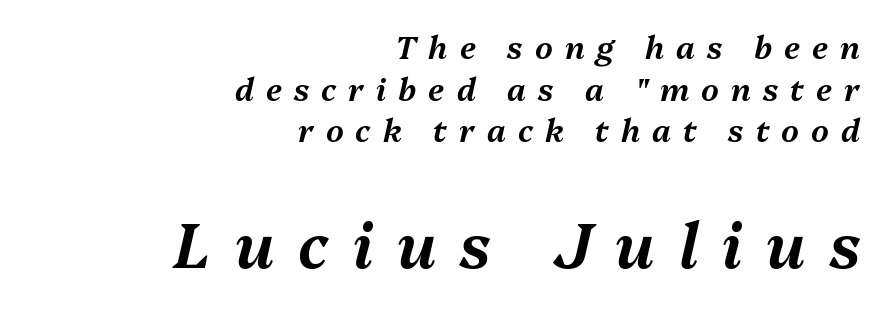
The vertical gap from one line to the next is medium. These lines were composed using italics. A flush-right, rag-left setting is used for this passage. A student would notice the bottom passage is typeset larger than what precedes it. Bare-footed words on every line.
